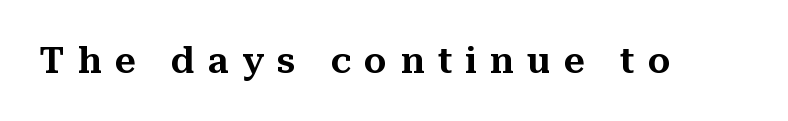
Q: Is the text italic (slanted)? A: No, it is upright.
Q: Is the typeface a serif or a sans-serif typeface? A: Serif.
Q: Is the text underlined? A: No.
Q: Is the spacing between letters normal or unusually wide? A: Unusually wide.
Q: Width (condensed, normal, or wide)? A: Normal.
Q: Stroke contrast? A: Medium.
Q: x-height? A: Medium.
Q: Monospaced? A: No.
